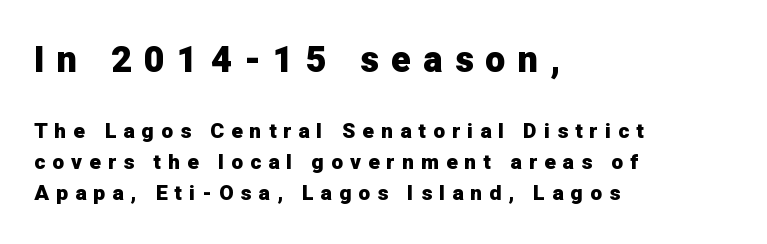
The image shows 36 px heavy sans-serif type, upright; set left-aligned, normal line spacing (1.48x), unusually wide letter spacing (+0.34 em), not underlined; the first (top) block is 1.71x larger; low stroke contrast and a medium x-height.
